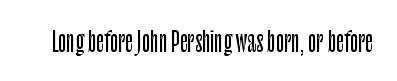
Q: Is the text italic (slanted)? A: No, it is upright.
Q: Is the text underlined? A: No.
Q: Is the spacing between letters normal or unusually wide? A: Normal.
